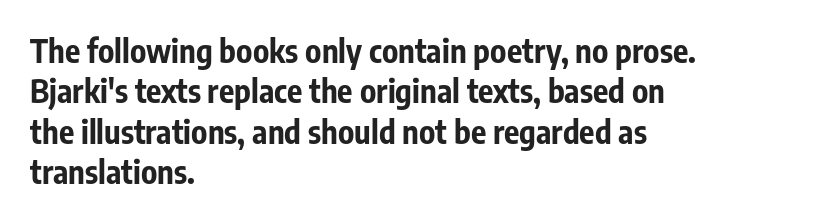
The image shows 32 px bold, condensed sans-serif type, upright; set left-aligned, normal line spacing (1.26x), normal letter spacing, not underlined; low stroke contrast and a medium x-height.
